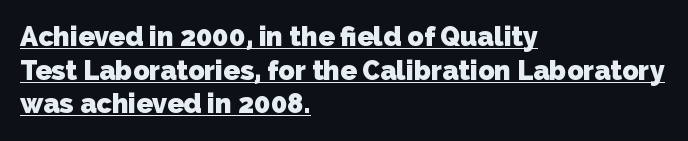
Each line of the rendering has a horizontal stroke beneath the glyphs. Regarding leading, the lines here are spaced in the standard way. This rendering uses left alignment, leaving the right contour irregular. Plenty of ink on the page — the face is bold. You could call the tracking neutral — neither tight nor loose.
